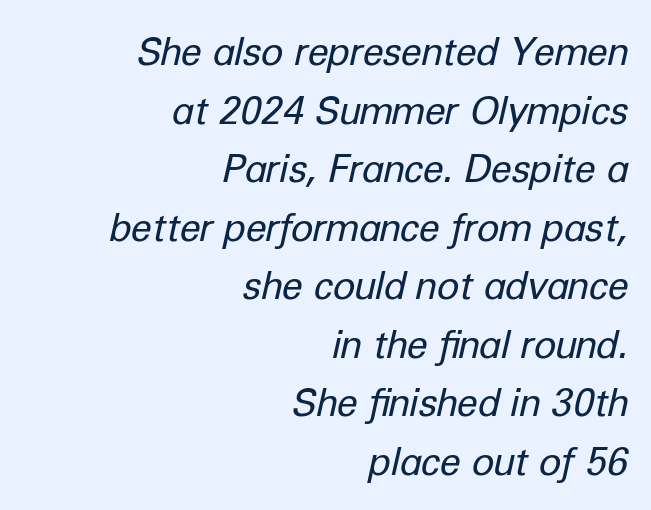
Q: Is the text bold? A: No.
Q: Is the text italic (slanted)? A: Yes, it leans right by about 12 degrees.
Q: Is the text underlined? A: No.
Q: How is the paragraph aligned? A: Right-aligned.
Q: Is the spacing between letters normal or unusually wide? A: Normal.
Q: Is the spacing between lines tight, normal or loose? A: Normal.
Q: Width (condensed, normal, or wide)? A: Normal.
Q: Stroke contrast? A: Low.
Q: x-height? A: Medium.
Q: Monospaced? A: No.
